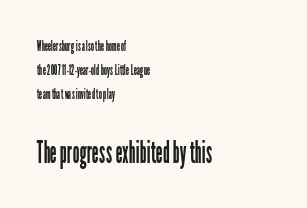
Which margin do the lines hug? The left one — the right edge is uneven. Is this a heavy cut? Hardly; it is regular or lighter. This sample has the flowing, uneven cadence of proportional lettering. Type without underlining. Which chunk is bigger? The second one — the bottom block dwarfs the top.
